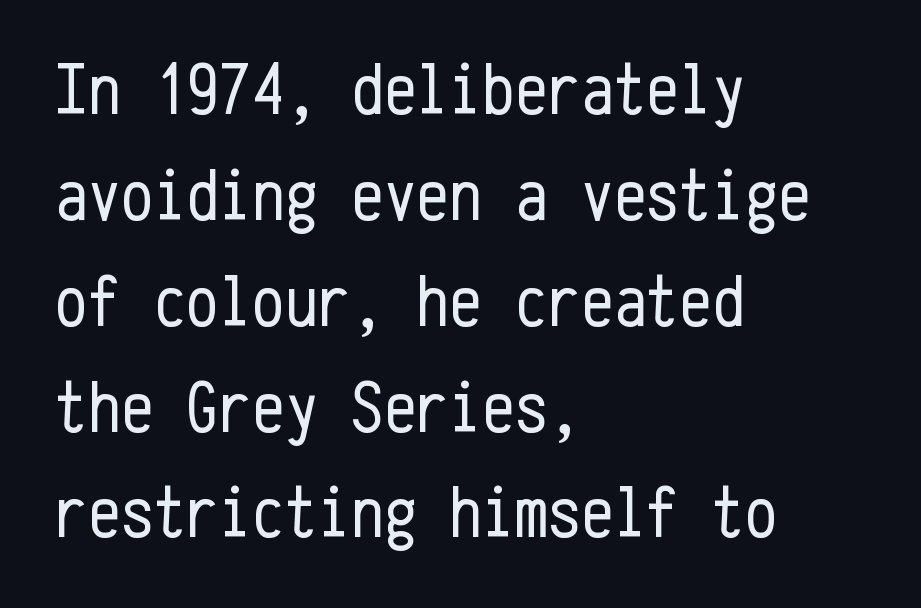
Q: Is the text bold? A: No.
Q: Is the text italic (slanted)? A: No, it is upright.
Q: Is the typeface a serif or a sans-serif typeface? A: Sans-serif.
Q: Is the text underlined? A: No.
Q: How is the paragraph aligned? A: Left-aligned.
Q: Is the spacing between letters normal or unusually wide? A: Normal.
Q: Is the spacing between lines tight, normal or loose? A: Normal.
Q: Width (condensed, normal, or wide)? A: Condensed.
Q: Stroke contrast? A: Low.
Q: x-height? A: Medium.
Q: Monospaced? A: Yes.
